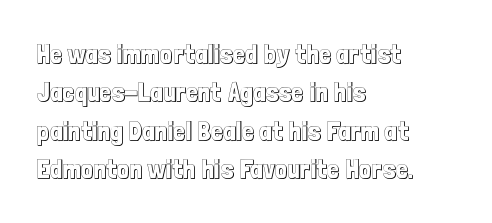
Q: Is the text italic (slanted)? A: No, it is upright.
Q: Is the text underlined? A: No.
Q: How is the paragraph aligned? A: Left-aligned.
Q: Is the spacing between letters normal or unusually wide? A: Normal.
Q: Is the spacing between lines tight, normal or loose? A: Normal.
